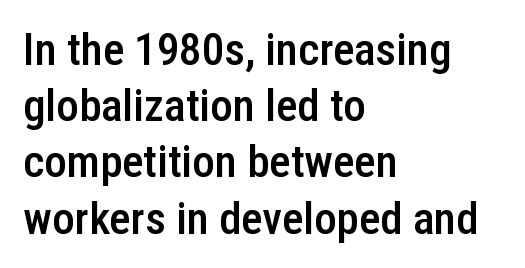
{"serif": "no", "italic": "no", "bold": "semi", "weight": "semibold", "width": "condensed", "stroke_contrast": "low", "x_height": "medium", "monospaced": "no", "underline": "no", "align": "left", "line_spacing": "normal", "line_spacing_ratio": 1.25, "letter_spacing": "normal", "letter_spacing_em": 0.0, "glyph_px": 45}
